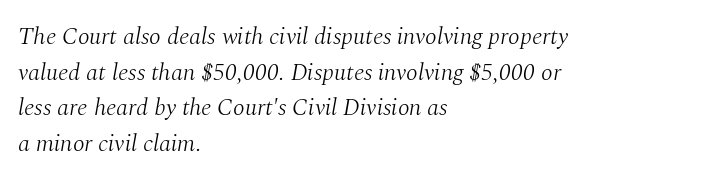
The image shows 24 px text type, italic (leaning right); set left-aligned, normal line spacing (1.48x), normal letter spacing, not underlined.
